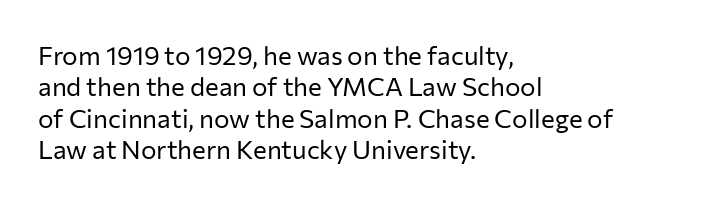
Q: Is the text bold? A: No.
Q: Is the text italic (slanted)? A: No, it is upright.
Q: Is the text underlined? A: No.
Q: How is the paragraph aligned? A: Left-aligned.
Q: Is the spacing between letters normal or unusually wide? A: Normal.
